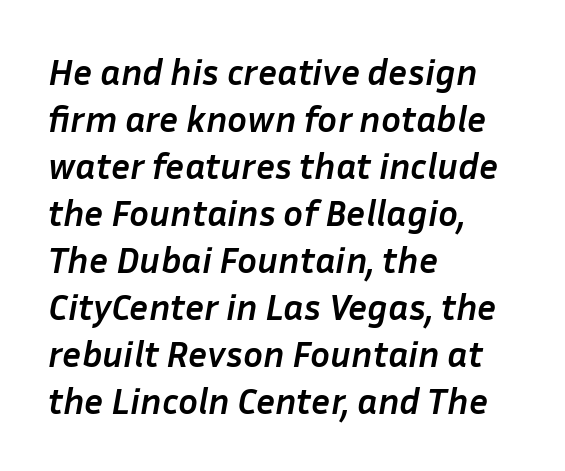
The image shows 37 px semibold type, italic (leaning right); set left-aligned, normal line spacing (1.27x), normal letter spacing, not underlined; low stroke contrast and a medium x-height.
